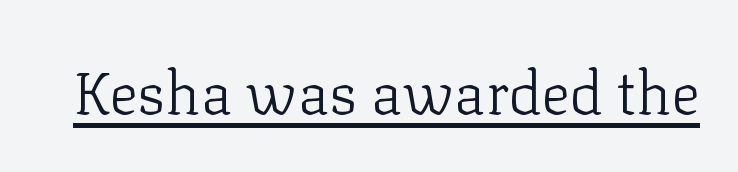
Q: Is the text bold? A: No.
Q: Is the text italic (slanted)? A: No, it is upright.
Q: Is the typeface a serif or a sans-serif typeface? A: Serif.
Q: Is the text underlined? A: Yes.
Q: Is the spacing between letters normal or unusually wide? A: Normal.
Q: Width (condensed, normal, or wide)? A: Normal.
Q: Stroke contrast? A: Low.
Q: x-height? A: Medium.
Q: Monospaced? A: No.
